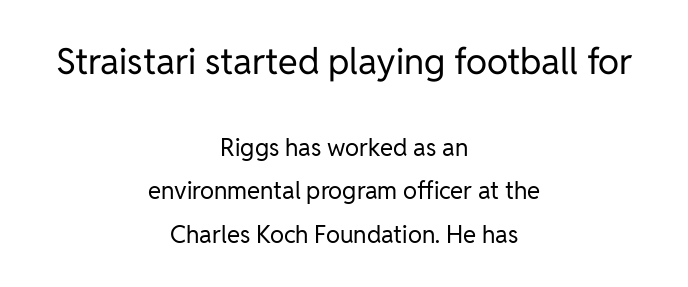
Q: Is the text bold? A: No.
Q: Is the text italic (slanted)? A: No, it is upright.
Q: Is the typeface a serif or a sans-serif typeface? A: Sans-serif.
Q: Is the text underlined? A: No.
Q: How is the paragraph aligned? A: Centered.
Q: Is the spacing between letters normal or unusually wide? A: Normal.
Q: Which block of text is set in a larger size, the first (top) or the second (bottom)? A: The first (top) one.
Q: Width (condensed, normal, or wide)? A: Normal.
Q: Stroke contrast? A: Low.
Q: x-height? A: Medium.
Q: Monospaced? A: No.
